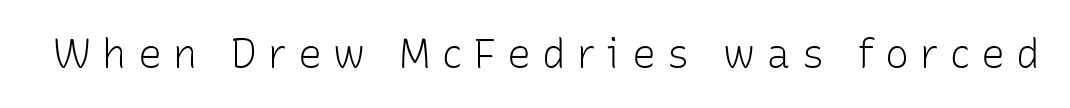
Q: Is the text bold? A: No.
Q: Is the text italic (slanted)? A: No, it is upright.
Q: Is the typeface a serif or a sans-serif typeface? A: Sans-serif.
Q: Is the text underlined? A: No.
Q: Is the spacing between letters normal or unusually wide? A: Unusually wide.
Q: Width (condensed, normal, or wide)? A: Normal.
Q: Stroke contrast? A: Low.
Q: x-height? A: Medium.
Q: Monospaced? A: No.
